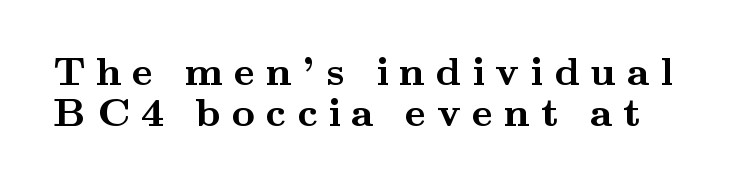
Q: Is the text bold? A: Yes.
Q: Is the text italic (slanted)? A: No, it is upright.
Q: Is the typeface a serif or a sans-serif typeface? A: Serif.
Q: Is the text underlined? A: No.
Q: Is the spacing between letters normal or unusually wide? A: Unusually wide.
Q: Is the spacing between lines tight, normal or loose? A: Tight.
Q: Width (condensed, normal, or wide)? A: Wide.
Q: Stroke contrast? A: Medium.
Q: x-height? A: Small.
Q: Monospaced? A: No.
